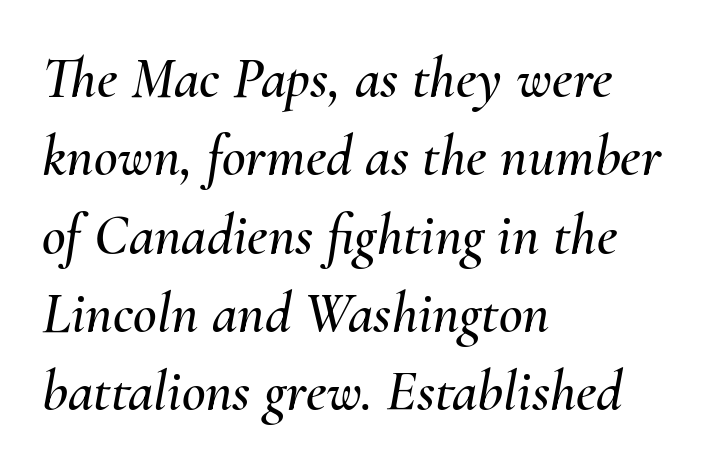
The image shows 58 px text type, italic (leaning right); set left-aligned, normal line spacing (1.35x), normal letter spacing, not underlined; medium stroke contrast and a small x-height.
